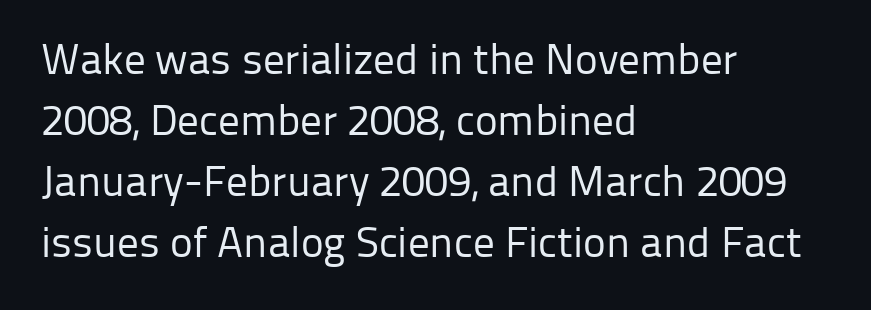
The image shows 43 px regular-weight sans-serif type, upright; set left-aligned, normal line spacing (1.42x), normal letter spacing, not underlined; low stroke contrast and a medium x-height.
